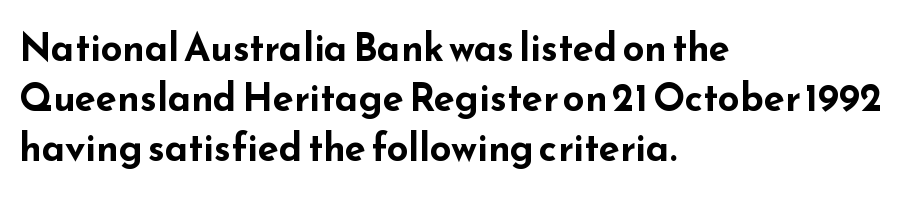
Q: Is the text bold? A: Yes.
Q: Is the text italic (slanted)? A: No, it is upright.
Q: Is the typeface a serif or a sans-serif typeface? A: Sans-serif.
Q: Is the text underlined? A: No.
Q: How is the paragraph aligned? A: Left-aligned.
Q: Is the spacing between letters normal or unusually wide? A: Normal.
Q: Is the spacing between lines tight, normal or loose? A: Normal.
Q: Width (condensed, normal, or wide)? A: Wide.
Q: Stroke contrast? A: Low.
Q: x-height? A: Small.
Q: Monospaced? A: No.
